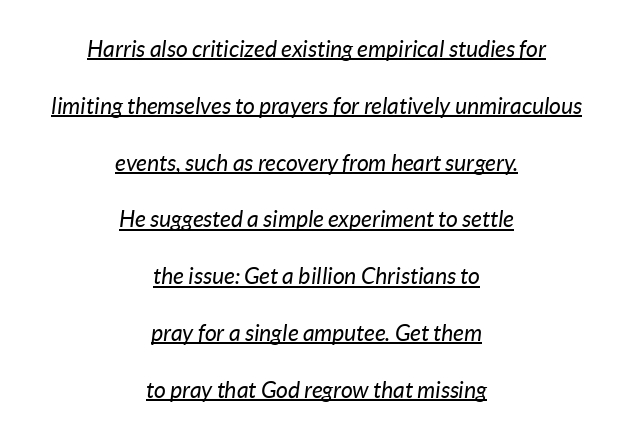
Slant detected: the letters are inclined. Compared with typical paragraphs, the rows here are farther apart. The whitespace from short lines is split evenly between both sides. Default kerning and tracking; the words read as compact shapes.
